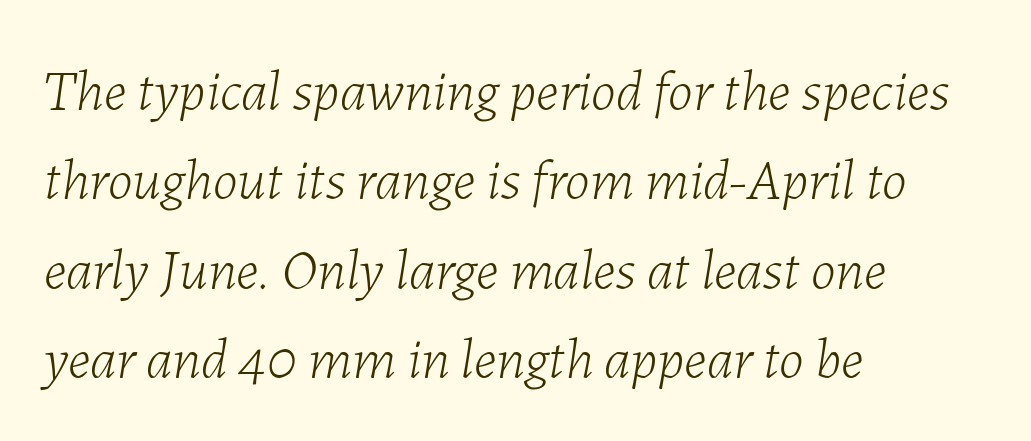
A classic flush-left, rag-right setting is used for this passage. The letters are slanted; this is an italic face. Think of a printed novel: that variable character pitch is what you see here. The line texture is even and compact thanks to regular tracking. The typesetting does not lean heavy: it is not bold.
